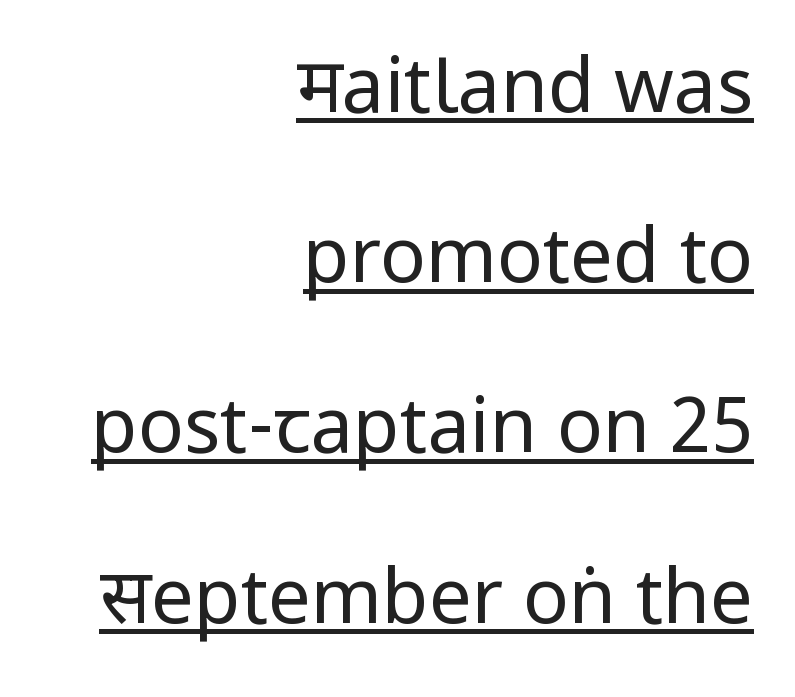
{"serif": "no", "italic": "no", "bold": "no", "weight": "regular", "width": "condensed", "stroke_contrast": "low", "underline": "yes", "align": "right", "line_spacing": "loose", "line_spacing_ratio": 2.24, "letter_spacing": "normal", "letter_spacing_em": 0.0, "glyph_px": 76}
